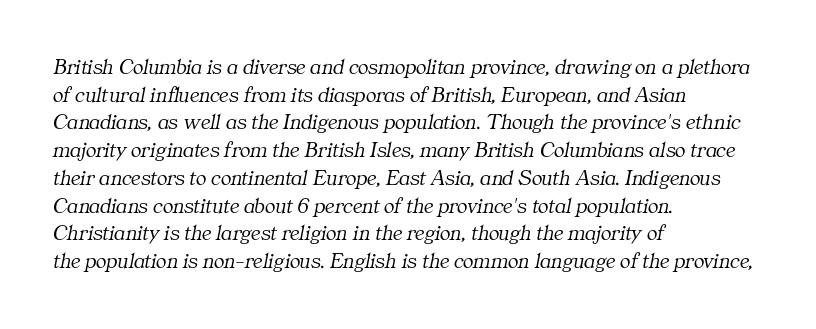
The image shows 22 px text type, italic (leaning right); set left-aligned, normal line spacing (1.26x), normal letter spacing, not underlined.
